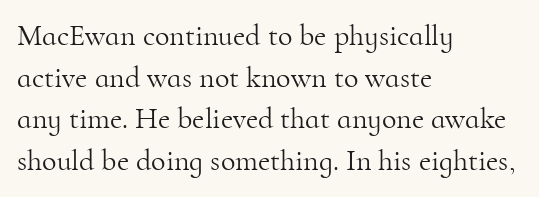
Q: Is the text bold? A: No.
Q: Is the text italic (slanted)? A: No, it is upright.
Q: Is the typeface a serif or a sans-serif typeface? A: Serif.
Q: Is the text underlined? A: No.
Q: How is the paragraph aligned? A: Left-aligned.
Q: Is the spacing between letters normal or unusually wide? A: Normal.
Q: Is the spacing between lines tight, normal or loose? A: Normal.
Q: Width (condensed, normal, or wide)? A: Normal.
Q: Stroke contrast? A: High.
Q: x-height? A: Small.
Q: Monospaced? A: No.
